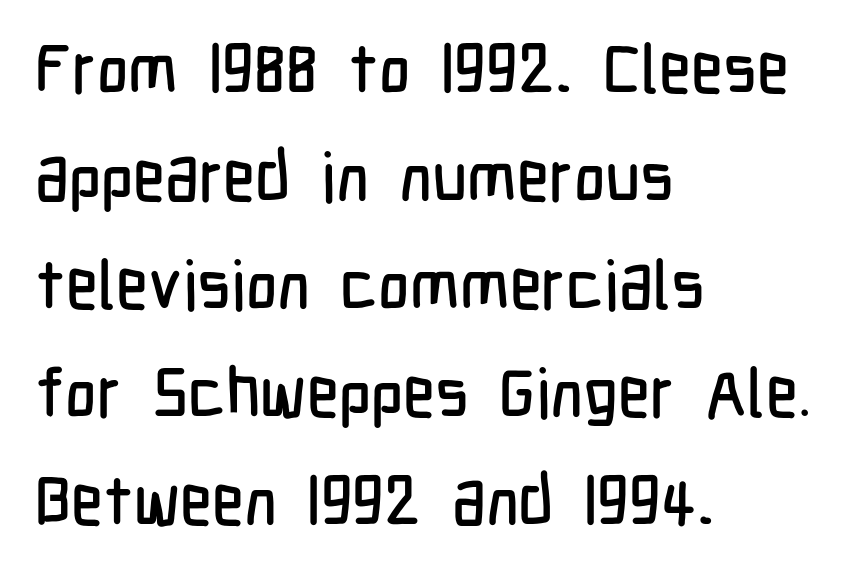
The image shows 68 px condensed sans-serif type, upright; set left-aligned, normal line spacing (1.59x), normal letter spacing, not underlined; low stroke contrast and a medium x-height.
